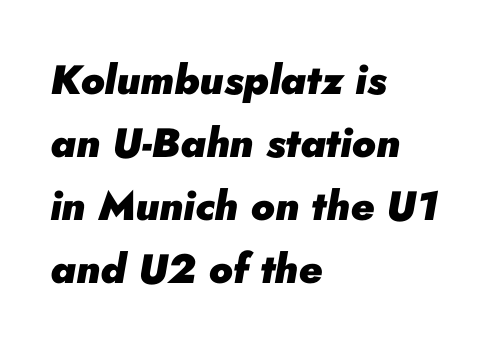
{"italic": "yes", "lean": "right", "slant_degrees": 10, "bold": "yes", "weight": "heavy", "width": "normal", "stroke_contrast": "low", "x_height": "small", "monospaced": "no", "underline": "no", "align": "left", "line_spacing": "normal", "line_spacing_ratio": 1.54, "letter_spacing": "normal", "letter_spacing_em": 0.0, "glyph_px": 41}
